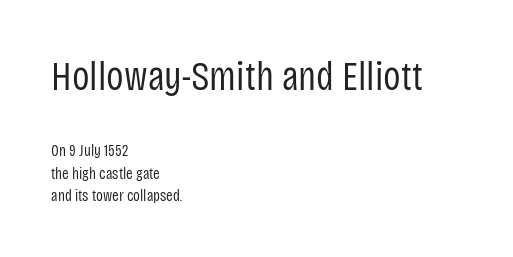
{"serif": "no", "italic": "no", "bold": "no", "weight": "regular", "width": "condensed", "stroke_contrast": "low", "x_height": "large", "monospaced": "no", "underline": "no", "align": "left", "line_spacing": "normal", "line_spacing_ratio": 1.4, "letter_spacing": "normal", "letter_spacing_em": 0.0, "larger_block": "first", "size_ratio": 2.56, "glyph_px": 41}
